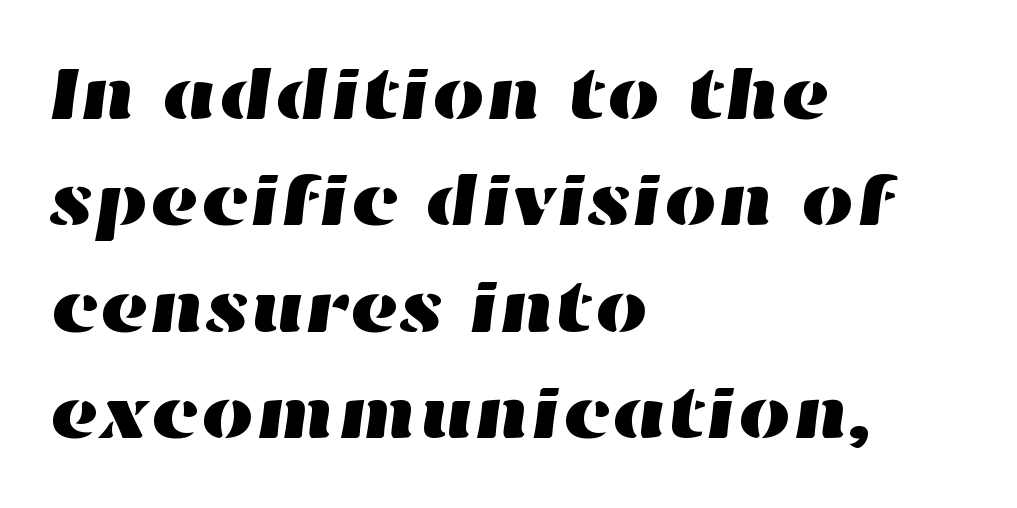
{"width": "wide", "stroke_contrast": "high", "x_height": "medium", "monospaced": "no", "underline": "no", "align": "left", "line_spacing": "normal", "line_spacing_ratio": 1.42, "letter_spacing": "normal", "letter_spacing_em": 0.0, "glyph_px": 75}
